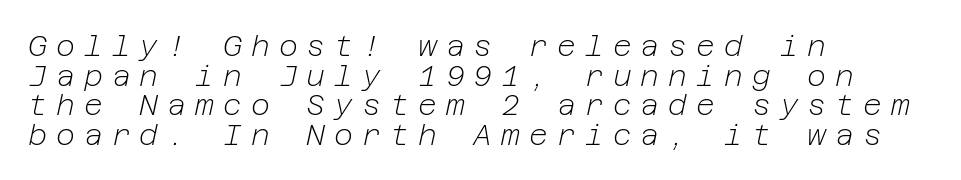
{"italic": "yes", "lean": "right", "slant_degrees": 12, "bold": "no", "weight": "light", "width": "normal", "stroke_contrast": "low", "x_height": "medium", "underline": "no", "align": "left", "line_spacing": "tight", "line_spacing_ratio": 1.02, "letter_spacing": "wide", "letter_spacing_em": 0.31, "glyph_px": 29}
